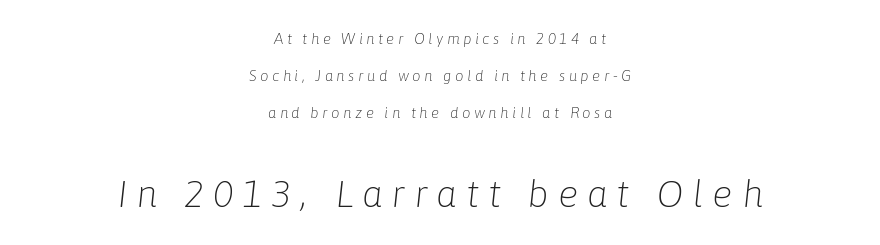
Q: Is the text bold? A: No.
Q: Is the text italic (slanted)? A: Yes, it leans right by about 6 degrees.
Q: Is the text underlined? A: No.
Q: How is the paragraph aligned? A: Centered.
Q: Is the spacing between letters normal or unusually wide? A: Unusually wide.
Q: Is the spacing between lines tight, normal or loose? A: Loose.
Q: Which block of text is set in a larger size, the first (top) or the second (bottom)? A: The second (bottom) one.
Q: Width (condensed, normal, or wide)? A: Normal.
Q: Stroke contrast? A: Low.
Q: x-height? A: Medium.
Q: Monospaced? A: No.
